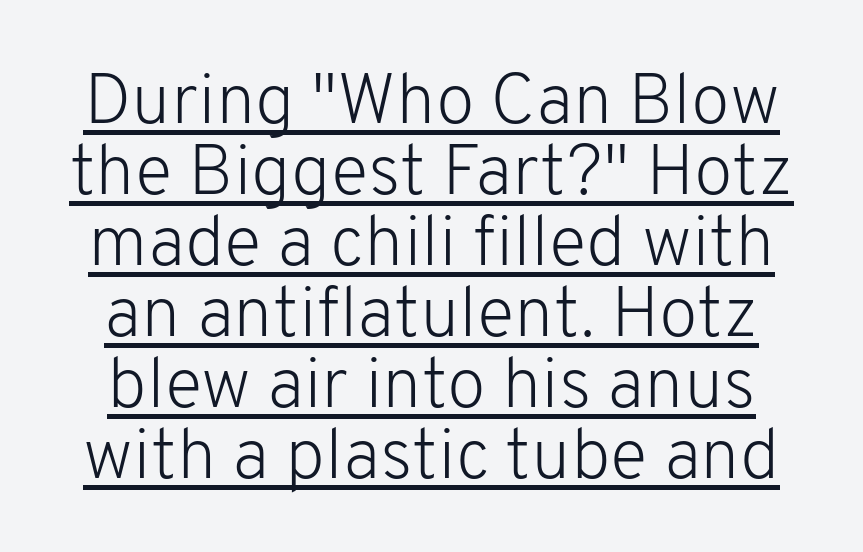
Q: Is the text bold? A: No.
Q: Is the text italic (slanted)? A: No, it is upright.
Q: Is the typeface a serif or a sans-serif typeface? A: Sans-serif.
Q: Is the text underlined? A: Yes.
Q: Is the spacing between letters normal or unusually wide? A: Normal.
Q: Is the spacing between lines tight, normal or loose? A: Tight.
Q: Width (condensed, normal, or wide)? A: Normal.
Q: Stroke contrast? A: Low.
Q: x-height? A: Medium.
Q: Monospaced? A: No.
